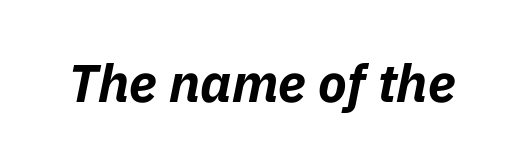
{"italic": "yes", "lean": "right", "slant_degrees": 11, "bold": "yes", "weight": "bold", "width": "normal", "stroke_contrast": "low", "x_height": "medium", "monospaced": "no", "underline": "no", "letter_spacing": "normal", "letter_spacing_em": 0.0, "glyph_px": 53}
